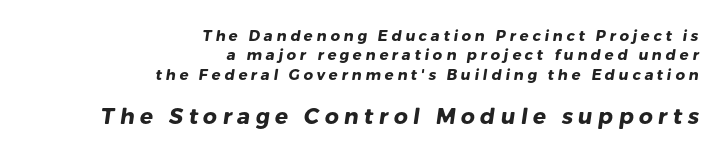
The image shows 22 px bold type; set right-aligned, normal line spacing (1.3x), unusually wide letter spacing (+0.24 em), not underlined; the second (bottom) block is 1.47x larger.
